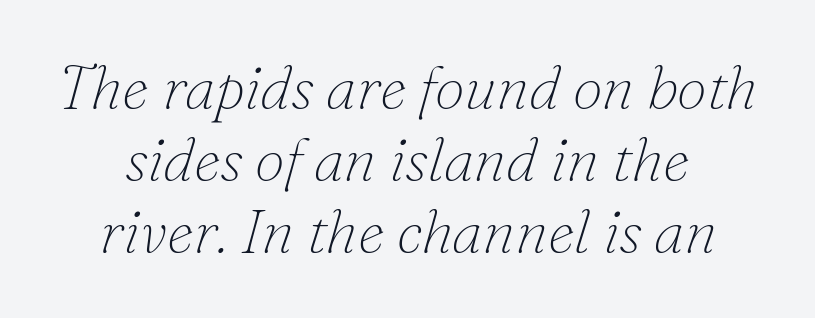
Q: Is the text bold? A: No.
Q: Is the text italic (slanted)? A: Yes, it leans right by about 16 degrees.
Q: Is the typeface a serif or a sans-serif typeface? A: Serif.
Q: Is the text underlined? A: No.
Q: Is the spacing between letters normal or unusually wide? A: Normal.
Q: Width (condensed, normal, or wide)? A: Normal.
Q: Stroke contrast? A: Low.
Q: x-height? A: Small.
Q: Monospaced? A: No.
